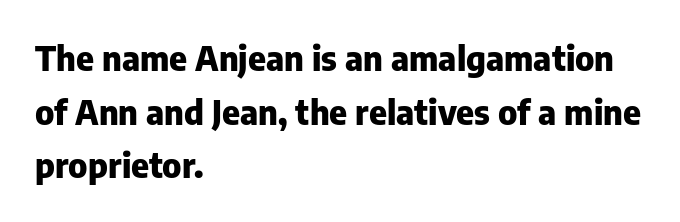
The image shows 34 px heavy sans-serif type, upright; set left-aligned, normal line spacing (1.58x), normal letter spacing, not underlined; low stroke contrast and a medium x-height.
